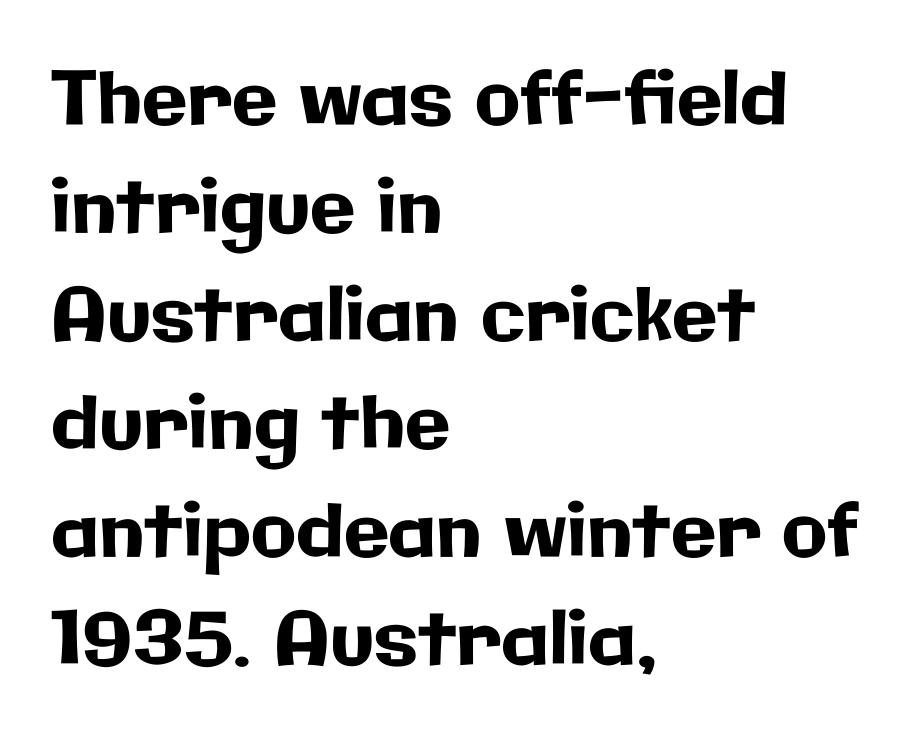
The image shows 74 px sans-serif type, upright; set left-aligned, normal line spacing (1.46x), normal letter spacing, not underlined; low stroke contrast and a medium x-height.
